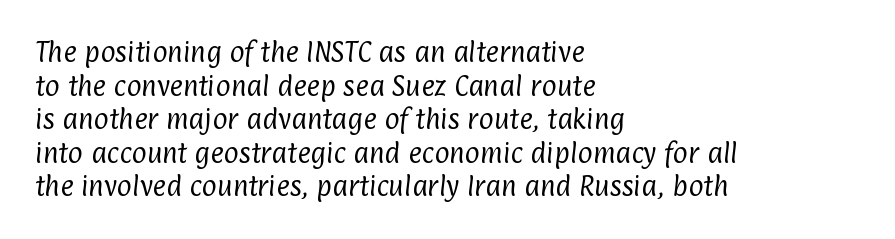
Q: Is the text bold? A: No.
Q: Is the text underlined? A: No.
Q: How is the paragraph aligned? A: Left-aligned.
Q: Is the spacing between letters normal or unusually wide? A: Normal.
Q: Is the spacing between lines tight, normal or loose? A: Normal.
